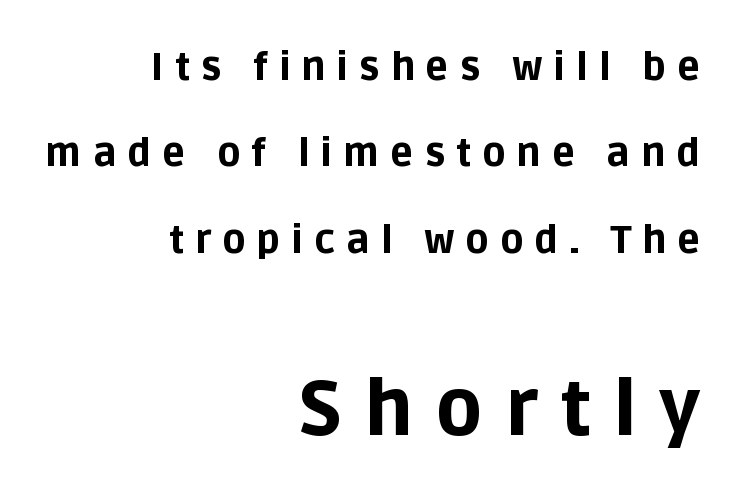
The passage shown is typeset with a sans-serif family. A student would call this right alignment; a typographer would say flush right, rag left. A clean baseline with only descenders dipping below it. The axis of the letterforms is exactly vertical. The letters advance in unequal steps, a hallmark of proportional type.
